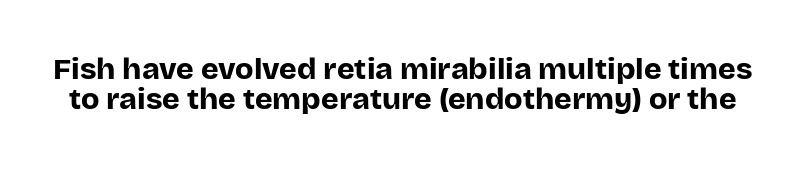
Has an underline been added? It has not. Cramped leading. The letterforms sit shoulder to shoulder at normal distance. Set as a true bold cut, around the 700 mark.
